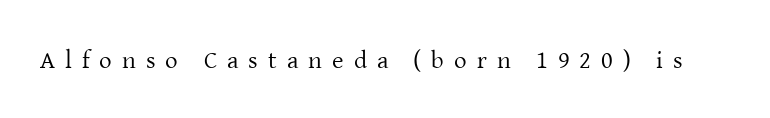
A typesetter would call this heavily tracked-out type. This is not heavy type; no bold has been used. The baseline area is clear. Is there any slant? The stems are plumb.
